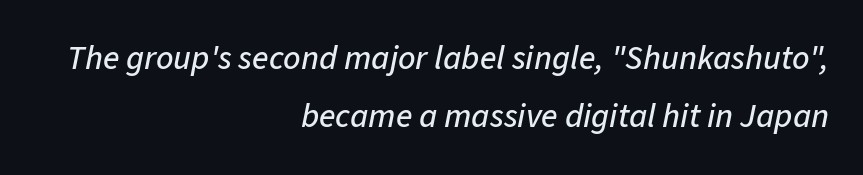
Q: Is the text italic (slanted)? A: Yes, it leans right by about 11 degrees.
Q: Is the text underlined? A: No.
Q: How is the paragraph aligned? A: Right-aligned.
Q: Is the spacing between letters normal or unusually wide? A: Normal.
Q: Is the spacing between lines tight, normal or loose? A: Normal.
Q: Width (condensed, normal, or wide)? A: Normal.
Q: Stroke contrast? A: Low.
Q: x-height? A: Medium.
Q: Monospaced? A: No.
